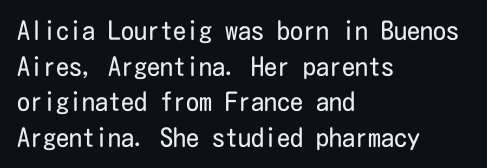
{"italic": "no", "bold": "no", "underline": "no", "align": "left", "line_spacing": "normal", "line_spacing_ratio": 1.37, "letter_spacing": "normal", "letter_spacing_em": 0.0, "glyph_px": 26}
